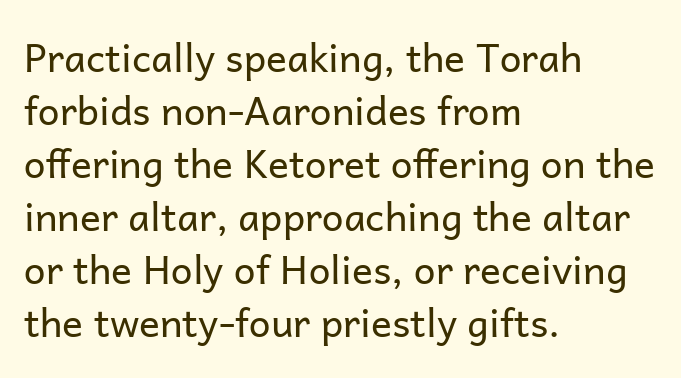
The image shows 39 px regular-weight sans-serif type, upright; set left-aligned, normal line spacing (1.36x), normal letter spacing, not underlined; low stroke contrast and a medium x-height.
